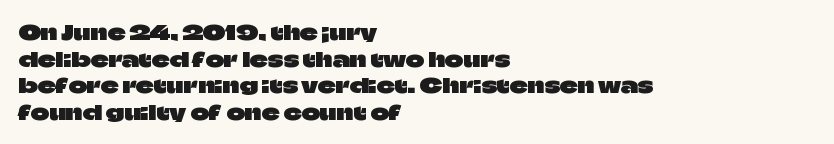
The image shows 20 px text type, upright; set left-aligned, normal line spacing (1.33x), normal letter spacing, not underlined.
